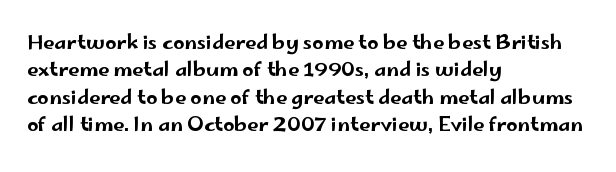
The specimen omits any rule beneath the text block's lines. The face used here is rendered with its standard letterfit. Posture: straight, roman, zero tilt. A student would call this left alignment; a typographer would say flush left, rag right. If you measured baseline to baseline, you'd find a middling distance.
